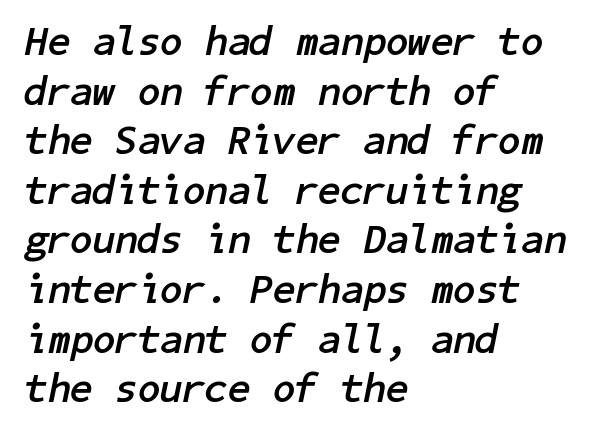
Q: Is the text bold? A: Yes.
Q: Is the text italic (slanted)? A: Yes, it leans right by about 11 degrees.
Q: Is the text underlined? A: No.
Q: How is the paragraph aligned? A: Left-aligned.
Q: Is the spacing between letters normal or unusually wide? A: Normal.
Q: Width (condensed, normal, or wide)? A: Normal.
Q: Stroke contrast? A: Low.
Q: x-height? A: Medium.
